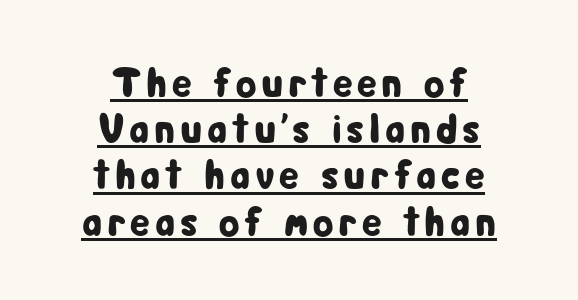
{"serif": "no", "italic": "no", "width": "condensed", "stroke_contrast": "low", "x_height": "medium", "monospaced": "no", "underline": "yes", "align": "center", "line_spacing": "tight", "line_spacing_ratio": 1.1, "glyph_px": 42}
